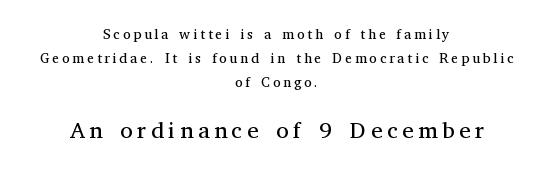
Q: Is the text bold? A: No.
Q: Is the text italic (slanted)? A: No, it is upright.
Q: Is the text underlined? A: No.
Q: How is the paragraph aligned? A: Centered.
Q: Is the spacing between letters normal or unusually wide? A: Unusually wide.
Q: Which block of text is set in a larger size, the first (top) or the second (bottom)? A: The second (bottom) one.
